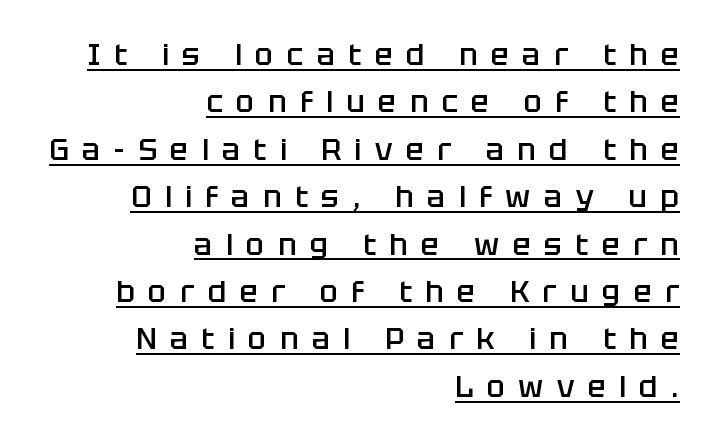
The image shows 30 px semibold sans-serif type, upright; set right-aligned, normal line spacing (1.58x), unusually wide letter spacing (+0.45 em), underlined; low stroke contrast and a large x-height.
